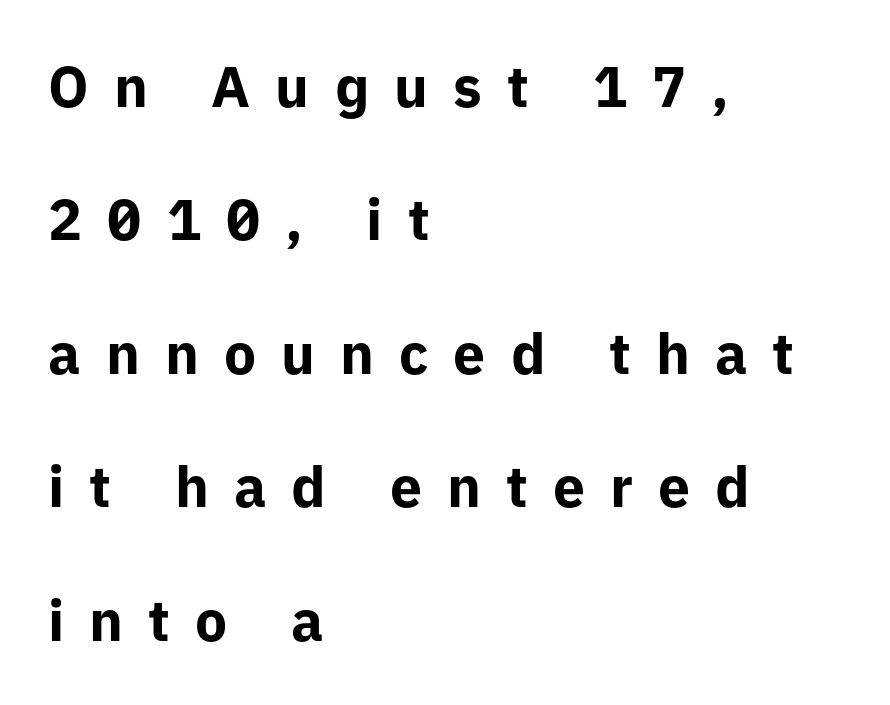
The image shows 57 px bold sans-serif type, upright; set left-aligned, loose line spacing (2.34x), unusually wide letter spacing (+0.44 em), not underlined; low stroke contrast and a medium x-height.
